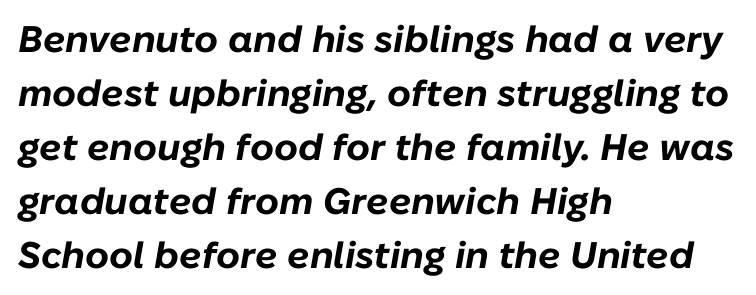
Q: Is the text bold? A: Yes.
Q: Is the text italic (slanted)? A: Yes, it leans right by about 10 degrees.
Q: Is the text underlined? A: No.
Q: How is the paragraph aligned? A: Left-aligned.
Q: Is the spacing between letters normal or unusually wide? A: Normal.
Q: Is the spacing between lines tight, normal or loose? A: Normal.
Q: Width (condensed, normal, or wide)? A: Normal.
Q: Stroke contrast? A: Low.
Q: x-height? A: Medium.
Q: Monospaced? A: No.
